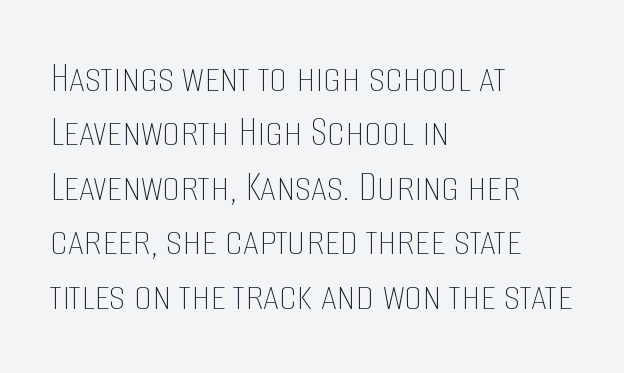
{"italic": "no", "bold": "no", "weight": "thin", "width": "condensed", "stroke_contrast": "low", "x_height": "large", "monospaced": "no", "underline": "no", "align": "left", "line_spacing_ratio": 1.21, "letter_spacing": "normal", "letter_spacing_em": 0.0, "glyph_px": 45}
